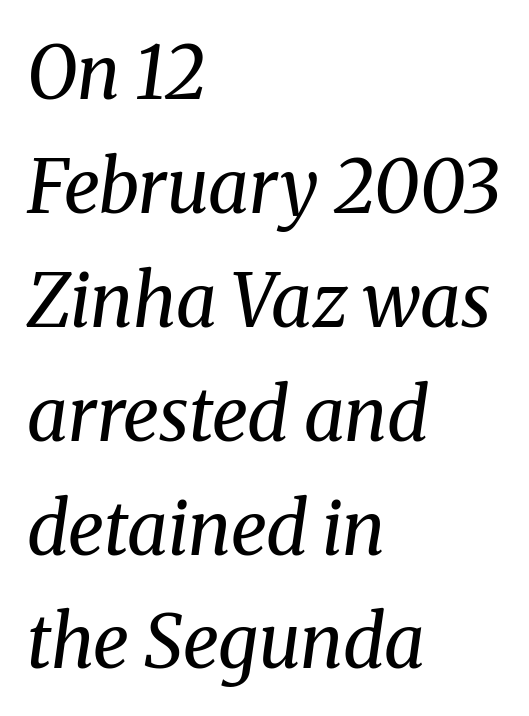
Q: Is the text bold? A: No.
Q: Is the text italic (slanted)? A: Yes, it leans right by about 8 degrees.
Q: Is the typeface a serif or a sans-serif typeface? A: Serif.
Q: Is the text underlined? A: No.
Q: How is the paragraph aligned? A: Left-aligned.
Q: Is the spacing between letters normal or unusually wide? A: Normal.
Q: Is the spacing between lines tight, normal or loose? A: Normal.
Q: Width (condensed, normal, or wide)? A: Normal.
Q: Stroke contrast? A: Medium.
Q: x-height? A: Medium.
Q: Monospaced? A: No.
